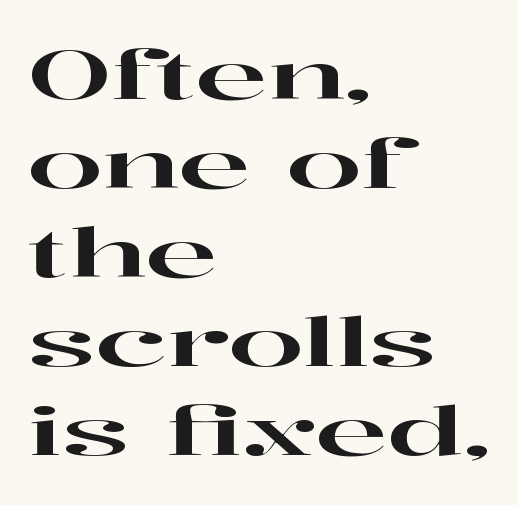
{"serif": "yes", "italic": "no", "width": "wide", "stroke_contrast": "high", "x_height": "medium", "monospaced": "no", "underline": "no", "align": "left", "line_spacing": "normal", "line_spacing_ratio": 1.33, "letter_spacing": "normal", "letter_spacing_em": 0.0, "glyph_px": 67}
